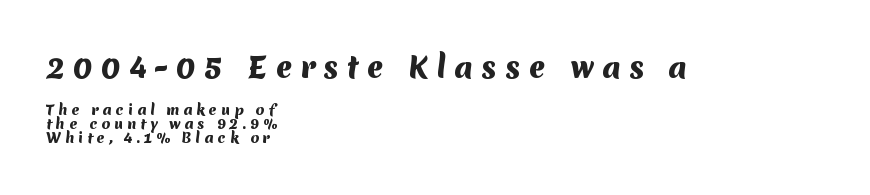
Closely set lines give the paragraph a compact silhouette. These lines are rendered in a variable-pitch font. The line texture is sparse and dotted thanks to wide tracking. The rendering shows plain stroke endings on the letterforms — a sans-serif design. The foot of each line stays bare and open. Compared with an ordinary text face, these strokes are far heavier — a full bold.
